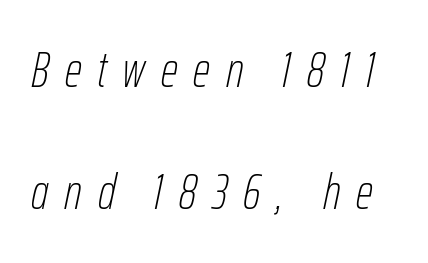
The image shows 49 px thin, condensed type, italic (leaning right); set loose line spacing (2.49x), unusually wide letter spacing (+0.32 em), not underlined; low stroke contrast and a medium x-height.
